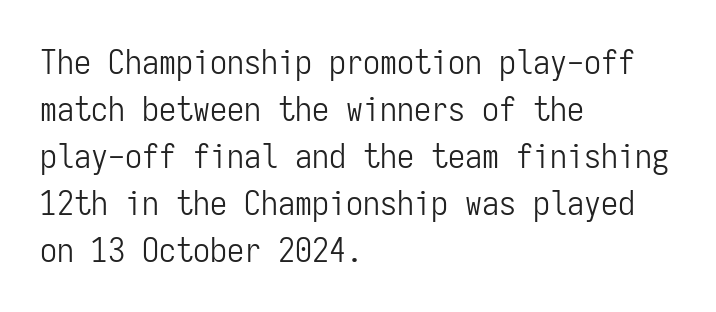
The image shows 34 px light, condensed sans-serif type, upright, monospaced; set left-aligned, normal line spacing (1.38x), normal letter spacing, not underlined; low stroke contrast and a medium x-height.
